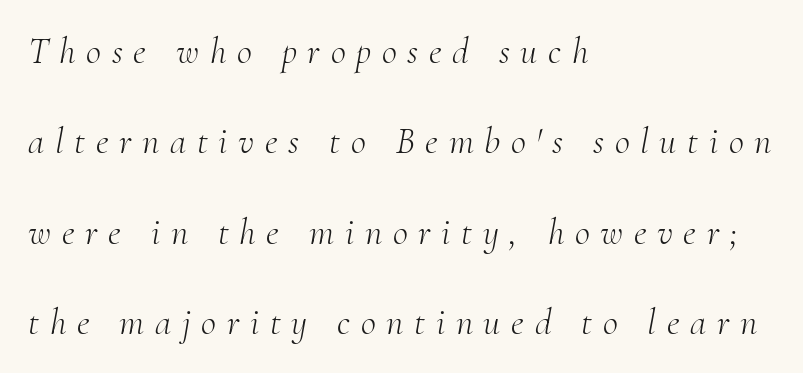
{"serif": "yes", "italic": "yes", "lean": "right", "slant_degrees": 10, "bold": "no", "weight": "light", "width": "normal", "stroke_contrast": "medium", "x_height": "small", "monospaced": "no", "underline": "no", "align": "left", "line_spacing": "loose", "line_spacing_ratio": 2.44, "letter_spacing": "wide", "letter_spacing_em": 0.29, "glyph_px": 37}
